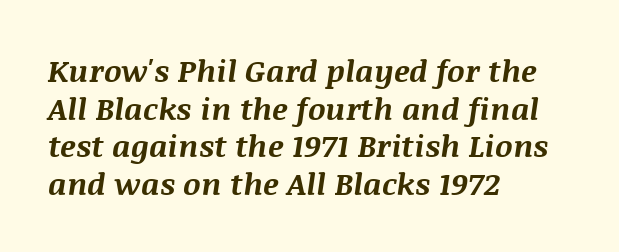
{"italic": "yes", "lean": "right", "slant_degrees": 8, "bold": "yes", "weight": "bold", "width": "normal", "stroke_contrast": "medium", "x_height": "large", "monospaced": "no", "underline": "no", "align": "left", "line_spacing_ratio": 1.21, "letter_spacing": "normal", "letter_spacing_em": 0.0, "glyph_px": 31}
